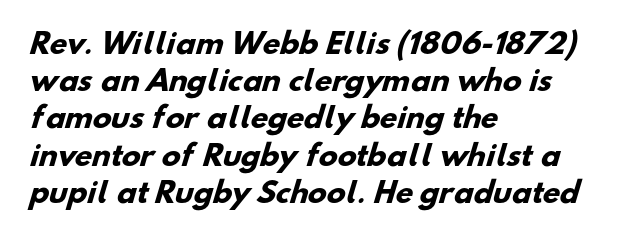
Q: Is the text bold? A: Yes.
Q: Is the typeface a serif or a sans-serif typeface? A: Sans-serif.
Q: Is the text underlined? A: No.
Q: How is the paragraph aligned? A: Left-aligned.
Q: Is the spacing between letters normal or unusually wide? A: Normal.
Q: Is the spacing between lines tight, normal or loose? A: Normal.
Q: Width (condensed, normal, or wide)? A: Normal.
Q: Stroke contrast? A: Low.
Q: x-height? A: Small.
Q: Monospaced? A: No.
